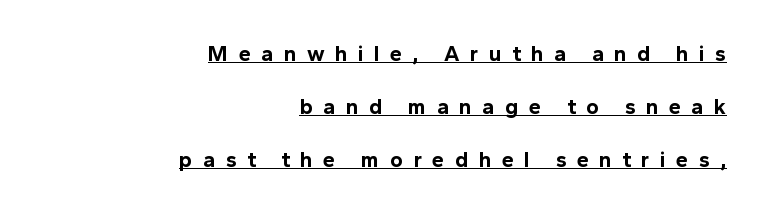
Q: Is the text bold? A: Yes.
Q: Is the text italic (slanted)? A: No, it is upright.
Q: Is the text underlined? A: Yes.
Q: How is the paragraph aligned? A: Right-aligned.
Q: Is the spacing between letters normal or unusually wide? A: Unusually wide.
Q: Is the spacing between lines tight, normal or loose? A: Loose.
